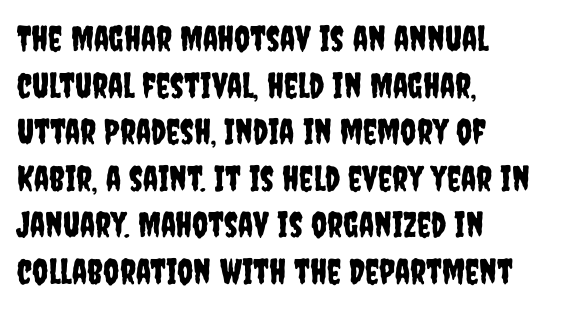
Q: Is the text italic (slanted)? A: No, it is upright.
Q: Is the typeface a serif or a sans-serif typeface? A: Sans-serif.
Q: Is the text underlined? A: No.
Q: How is the paragraph aligned? A: Left-aligned.
Q: Is the spacing between letters normal or unusually wide? A: Normal.
Q: Is the spacing between lines tight, normal or loose? A: Normal.
Q: Width (condensed, normal, or wide)? A: Condensed.
Q: Stroke contrast? A: Low.
Q: x-height? A: Large.
Q: Monospaced? A: No.
